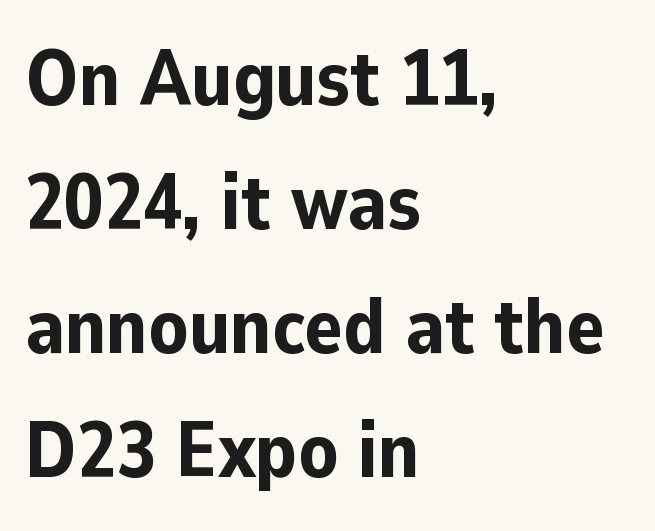
The image shows 79 px bold sans-serif type, upright; set left-aligned, normal line spacing (1.57x), normal letter spacing, not underlined; low stroke contrast and a medium x-height.
